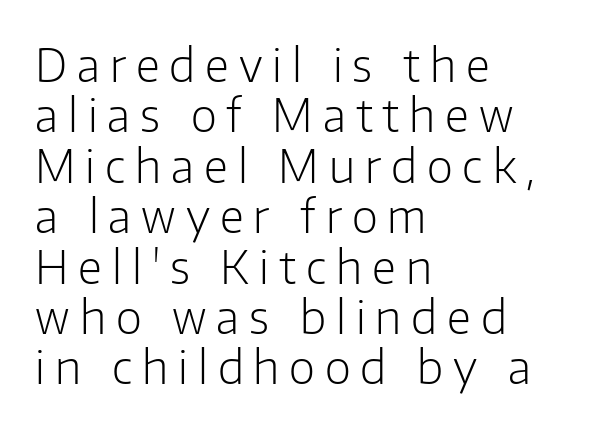
{"serif": "no", "italic": "no", "bold": "no", "weight": "light", "width": "normal", "stroke_contrast": "low", "x_height": "medium", "monospaced": "no", "underline": "no", "align": "left", "line_spacing": "tight", "line_spacing_ratio": 1.12, "letter_spacing": "wide", "letter_spacing_em": 0.22, "glyph_px": 45}
